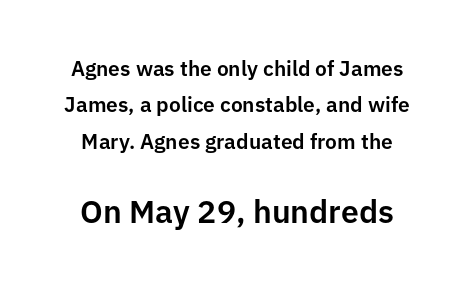
{"serif": "no", "italic": "no", "width": "normal", "stroke_contrast": "low", "x_height": "medium", "monospaced": "no", "underline": "no", "align": "center", "line_spacing_ratio": 1.73, "letter_spacing": "normal", "letter_spacing_em": 0.0, "larger_block": "second", "size_ratio": 1.52, "glyph_px": 32}
